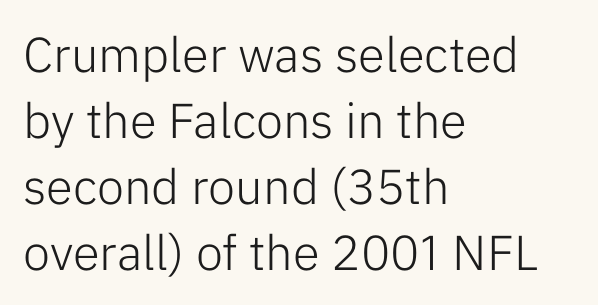
{"serif": "no", "italic": "no", "bold": "no", "weight": "light", "width": "normal", "stroke_contrast": "low", "x_height": "medium", "monospaced": "no", "underline": "no", "align": "left", "line_spacing": "normal", "line_spacing_ratio": 1.35, "letter_spacing": "normal", "letter_spacing_em": 0.0, "glyph_px": 49}
